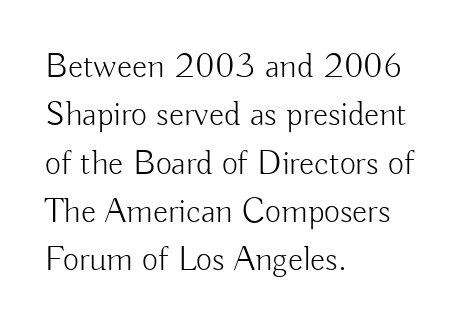
Q: Is the text bold? A: No.
Q: Is the text italic (slanted)? A: No, it is upright.
Q: Is the typeface a serif or a sans-serif typeface? A: Sans-serif.
Q: Is the text underlined? A: No.
Q: How is the paragraph aligned? A: Left-aligned.
Q: Is the spacing between letters normal or unusually wide? A: Normal.
Q: Is the spacing between lines tight, normal or loose? A: Normal.
Q: Width (condensed, normal, or wide)? A: Normal.
Q: Stroke contrast? A: Low.
Q: x-height? A: Small.
Q: Monospaced? A: No.
